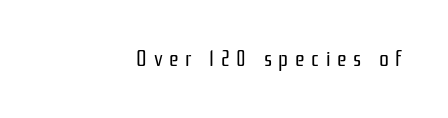
The image shows 22 px text type, upright; set right-aligned, unusually wide letter spacing (+0.3 em), not underlined.
